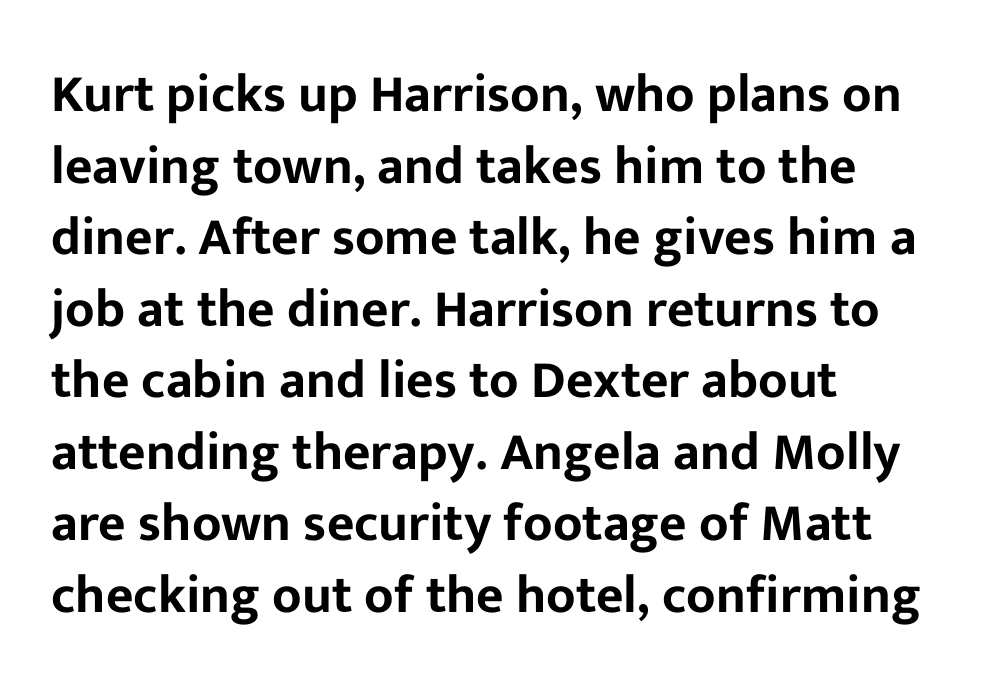
Character widths vary here, with narrow letters taking less room than wide ones. Font category for this specimen: sans-serif. It's the straight-up-and-down kind of type. These lines keep a tight, regular rhythm from letter to letter.
